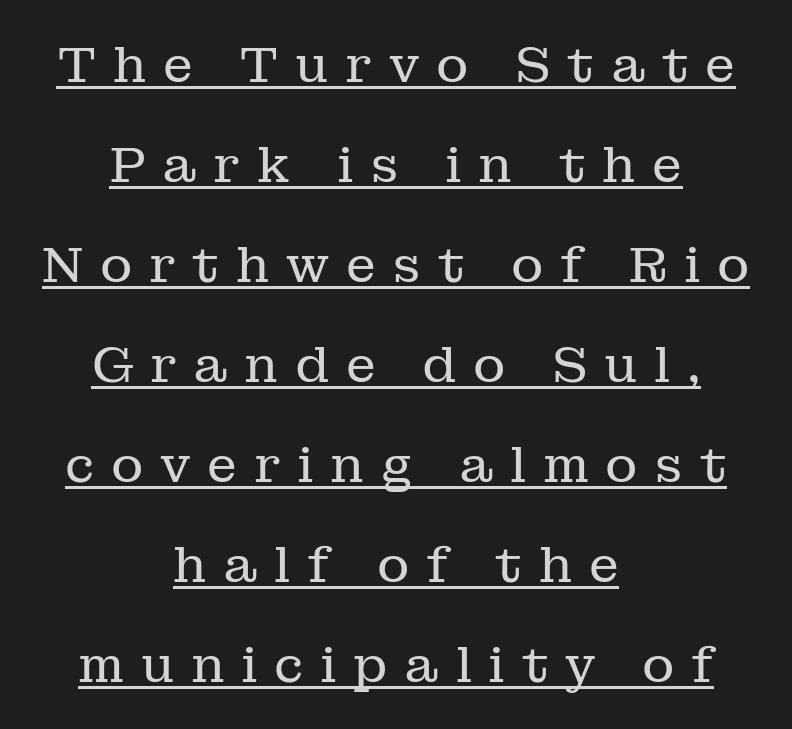
The image shows 50 px regular-weight serif type, upright; set centered, loose line spacing (2.0x), unusually wide letter spacing (+0.33 em), underlined; low stroke contrast and a medium x-height.
